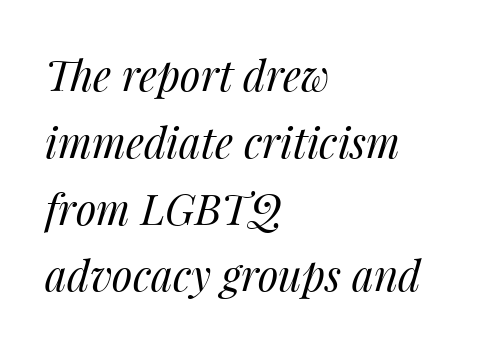
Italic: yes, the glyphs are oblique. Every row of glyphs begins at an identical x-position on the left. A typesetter would call this proportional, since set widths differ per character. Compared with a typical body face, this is equally light or lighter still. No word sits above an underline. How are the letters spaced? Ordinarily, with no added tracking.
